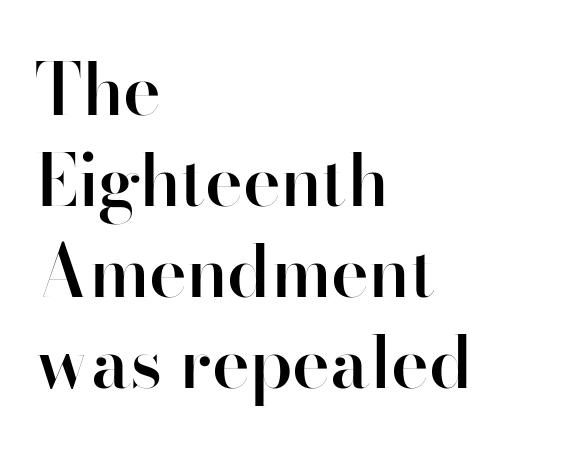
Q: Is the text bold? A: Semi-bold.
Q: Is the text italic (slanted)? A: No, it is upright.
Q: Is the typeface a serif or a sans-serif typeface? A: Sans-serif.
Q: Is the text underlined? A: No.
Q: How is the paragraph aligned? A: Left-aligned.
Q: Is the spacing between letters normal or unusually wide? A: Normal.
Q: Is the spacing between lines tight, normal or loose? A: Normal.
Q: Width (condensed, normal, or wide)? A: Normal.
Q: Stroke contrast? A: High.
Q: x-height? A: Small.
Q: Monospaced? A: No.
